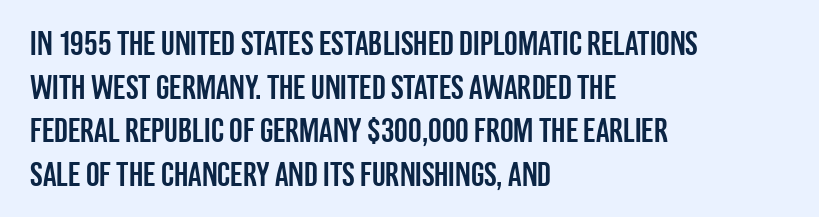
The image shows 34 px condensed sans-serif type, upright; set left-aligned, normal line spacing (1.28x), normal letter spacing, not underlined; low stroke contrast and a large x-height.
